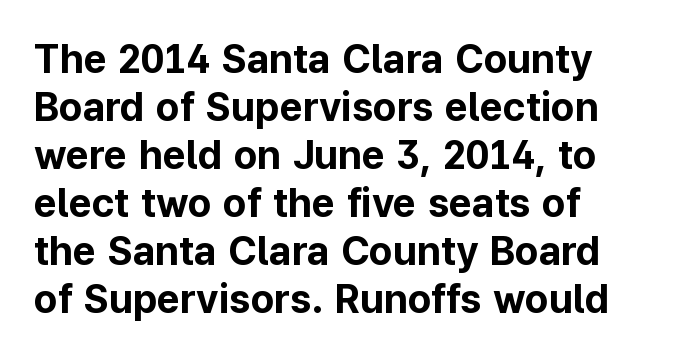
Q: Is the text bold? A: Yes.
Q: Is the text italic (slanted)? A: No, it is upright.
Q: Is the typeface a serif or a sans-serif typeface? A: Sans-serif.
Q: Is the text underlined? A: No.
Q: How is the paragraph aligned? A: Left-aligned.
Q: Is the spacing between letters normal or unusually wide? A: Normal.
Q: Width (condensed, normal, or wide)? A: Normal.
Q: Stroke contrast? A: Low.
Q: x-height? A: Medium.
Q: Monospaced? A: No.
